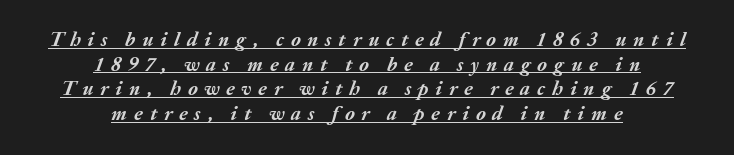
Quick note: italic. The typesetter has applied underlining to the passage shown. Each line is balanced around a shared central axis. The letters are bold, with thick, heavy strokes. Tracking value appears strongly positive — letters spread wide.
